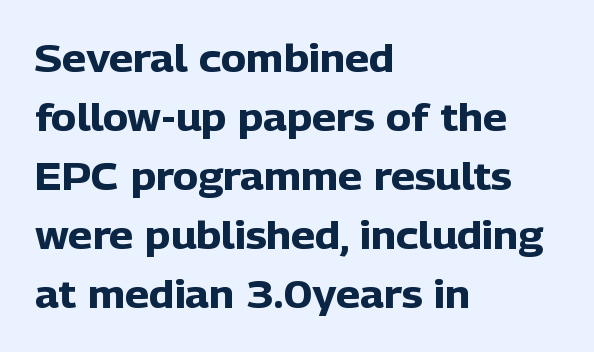
The image shows 38 px heavy sans-serif type, upright; set left-aligned, normal line spacing (1.55x), normal letter spacing, not underlined; low stroke contrast and a medium x-height.
